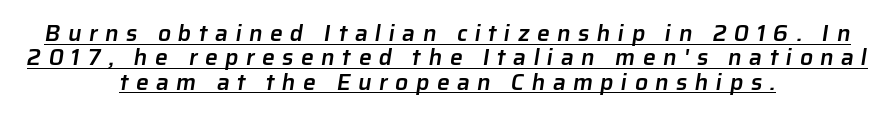
Q: Is the text bold? A: Semi-bold.
Q: Is the text underlined? A: Yes.
Q: How is the paragraph aligned? A: Centered.
Q: Is the spacing between letters normal or unusually wide? A: Unusually wide.
Q: Is the spacing between lines tight, normal or loose? A: Tight.
